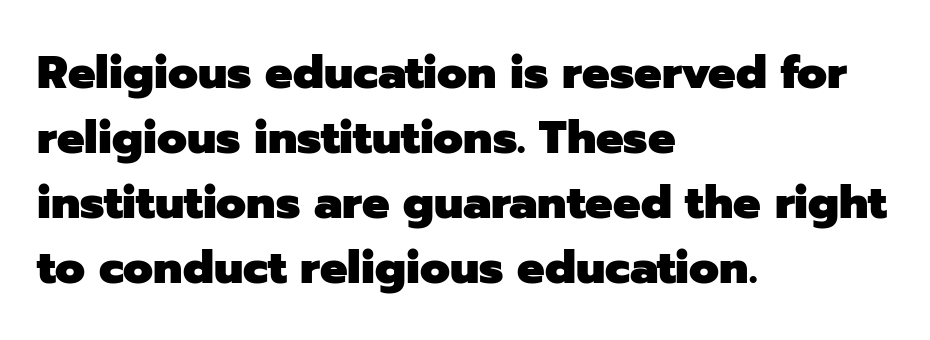
Q: Is the text bold? A: Yes.
Q: Is the text italic (slanted)? A: No, it is upright.
Q: Is the typeface a serif or a sans-serif typeface? A: Sans-serif.
Q: Is the text underlined? A: No.
Q: How is the paragraph aligned? A: Left-aligned.
Q: Is the spacing between letters normal or unusually wide? A: Normal.
Q: Is the spacing between lines tight, normal or loose? A: Normal.
Q: Width (condensed, normal, or wide)? A: Normal.
Q: Stroke contrast? A: Low.
Q: x-height? A: Medium.
Q: Monospaced? A: No.
